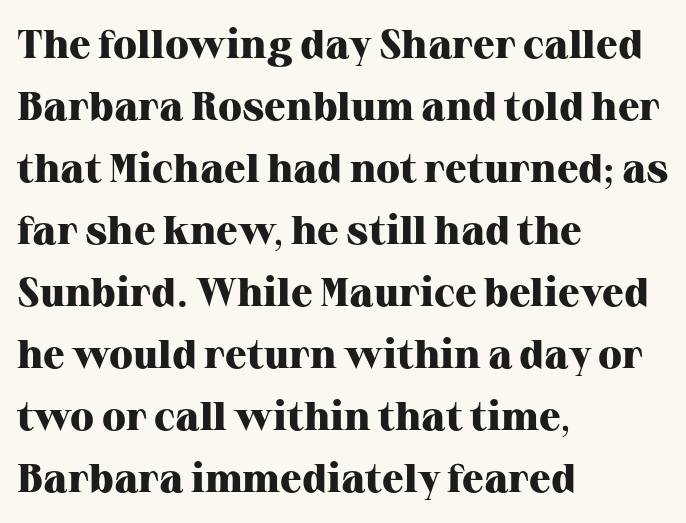
Q: Is the text bold? A: Yes.
Q: Is the text italic (slanted)? A: No, it is upright.
Q: Is the typeface a serif or a sans-serif typeface? A: Serif.
Q: Is the text underlined? A: No.
Q: How is the paragraph aligned? A: Left-aligned.
Q: Is the spacing between letters normal or unusually wide? A: Normal.
Q: Is the spacing between lines tight, normal or loose? A: Normal.
Q: Width (condensed, normal, or wide)? A: Normal.
Q: Stroke contrast? A: High.
Q: x-height? A: Medium.
Q: Monospaced? A: No.
